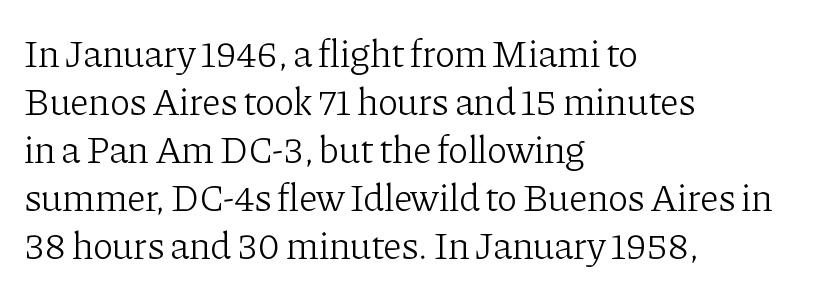
{"serif": "yes", "italic": "no", "bold": "no", "weight": "light", "width": "normal", "stroke_contrast": "low", "x_height": "medium", "monospaced": "no", "underline": "no", "align": "left", "line_spacing": "normal", "line_spacing_ratio": 1.26, "letter_spacing": "normal", "letter_spacing_em": 0.0, "glyph_px": 38}
